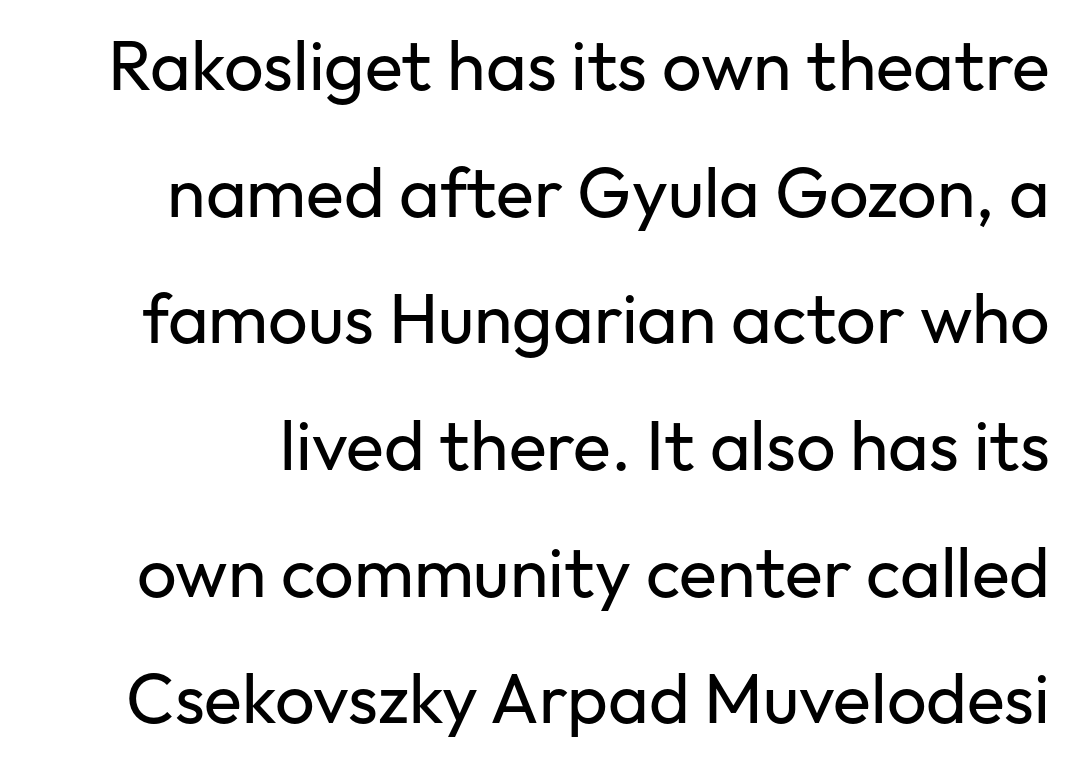
Q: Is the text bold? A: No.
Q: Is the text italic (slanted)? A: No, it is upright.
Q: Is the typeface a serif or a sans-serif typeface? A: Sans-serif.
Q: Is the text underlined? A: No.
Q: Is the spacing between letters normal or unusually wide? A: Normal.
Q: Width (condensed, normal, or wide)? A: Normal.
Q: Stroke contrast? A: Low.
Q: x-height? A: Medium.
Q: Monospaced? A: No.
